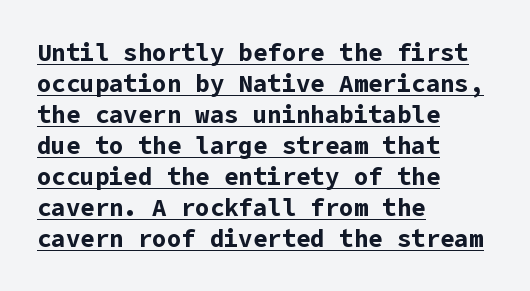
The image shows 24 px bold type, upright; set left-aligned, normal line spacing (1.29x), normal letter spacing, underlined.
